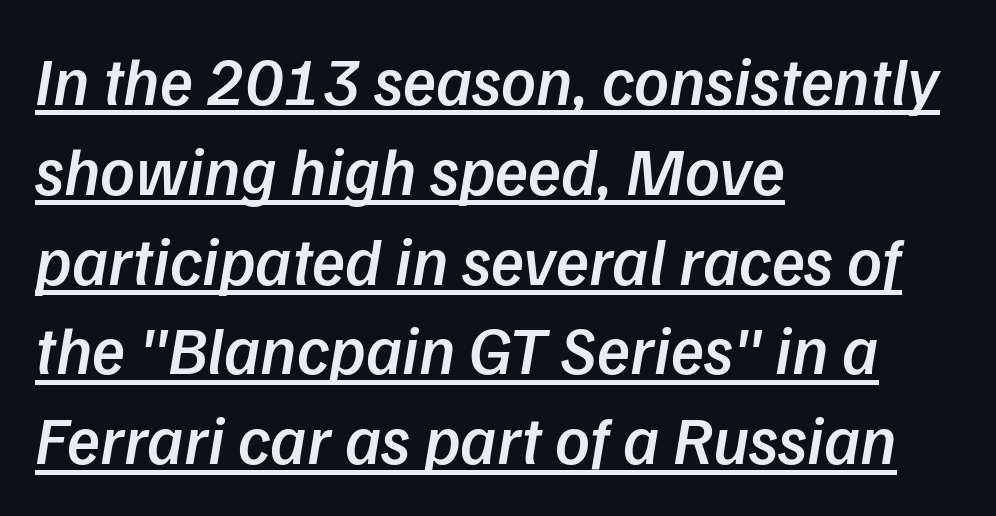
The image shows 68 px semibold type, italic (leaning right); set left-aligned, normal line spacing (1.32x), normal letter spacing, underlined; low stroke contrast and a medium x-height.
